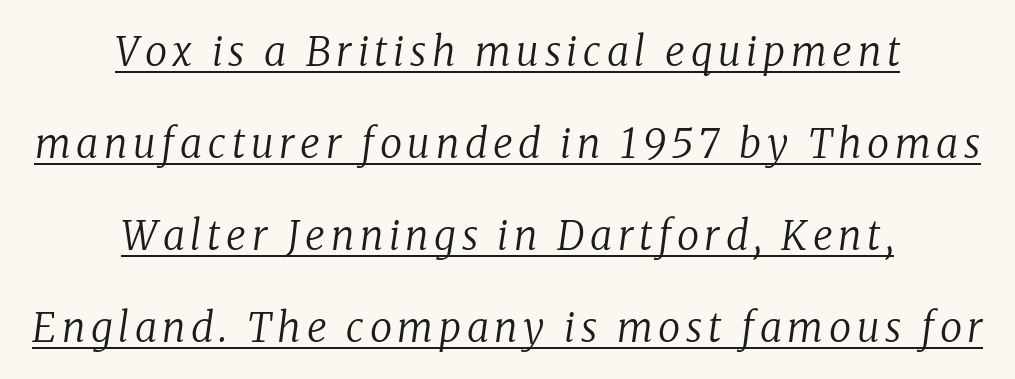
Emphasis is given by a line drawn under the lettering. The specimen reads as italic at a glance. The face used here is proportionally spaced, like ordinary book or web type. Each line is balanced around a shared central axis. Quick note: interline space is abundant. Think standard paragraph weight, or any step lighter than that.
